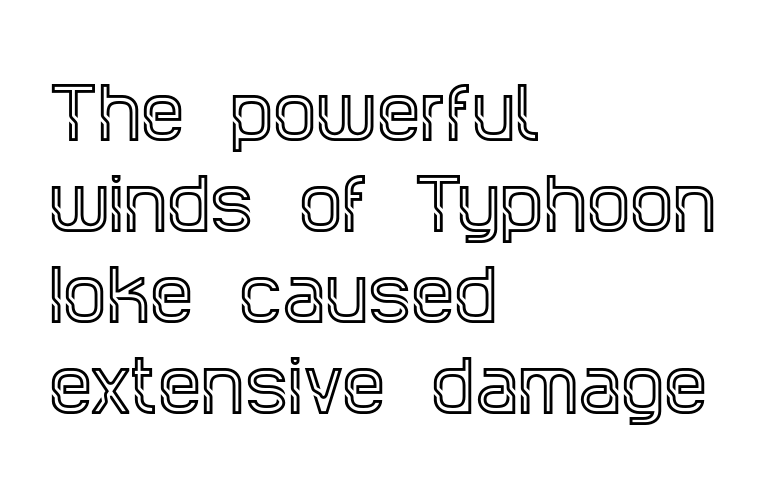
The passage shown is typed in a proportional face where columns would drift. The face used here is rendered with its standard letterfit. The glyphs are unaccompanied by any horizontal stroke below them. Stroke terminals: seriffed.
